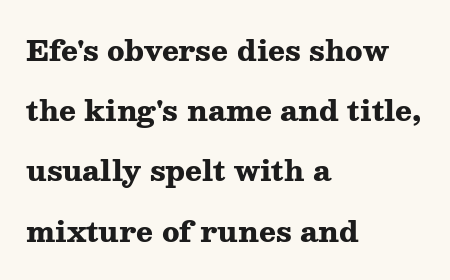
{"serif": "yes", "italic": "no", "bold": "yes", "weight": "heavy", "width": "wide", "stroke_contrast": "medium", "x_height": "medium", "monospaced": "no", "underline": "no", "align": "left", "line_spacing": "loose", "line_spacing_ratio": 2.15, "letter_spacing": "normal", "letter_spacing_em": 0.0, "glyph_px": 28}
